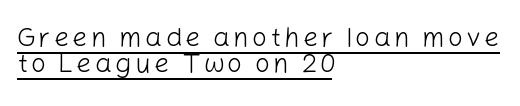
Notice how the stems are strictly vertical — no italics here. Leading: reduced. Stroke mass is kept to a normal reading level or below. The paragraph shown leans on its left margin. Check the space under the baseline: a stroke is drawn there.
